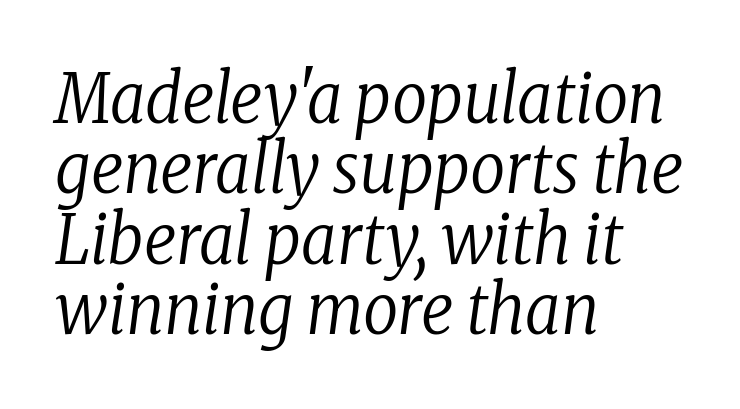
{"serif": "yes", "italic": "yes", "lean": "right", "slant_degrees": 8, "bold": "no", "weight": "regular", "width": "condensed", "stroke_contrast": "low", "x_height": "medium", "monospaced": "no", "underline": "no", "align": "left", "line_spacing": "tight", "line_spacing_ratio": 1.02, "letter_spacing": "normal", "letter_spacing_em": 0.0, "glyph_px": 69}
